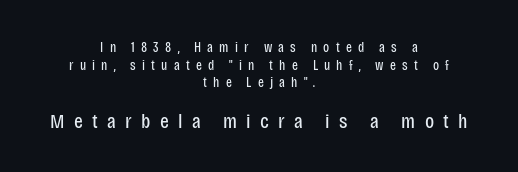
The image shows 21 px text type, upright; set centered, normal line spacing (1.26x), unusually wide letter spacing (+0.44 em), not underlined; the second (bottom) block is 1.5x larger.
